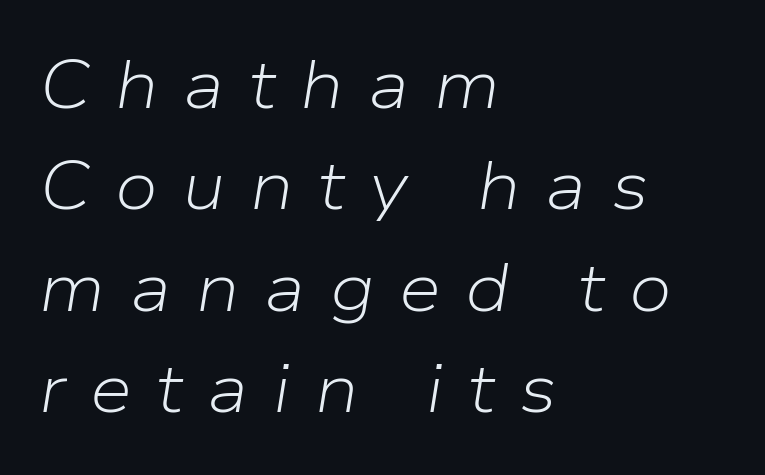
{"italic": "yes", "lean": "right", "slant_degrees": 9, "bold": "no", "weight": "light", "width": "normal", "stroke_contrast": "low", "x_height": "medium", "monospaced": "no", "underline": "no", "align": "left", "line_spacing": "normal", "line_spacing_ratio": 1.49, "letter_spacing": "wide", "letter_spacing_em": 0.36, "glyph_px": 68}
